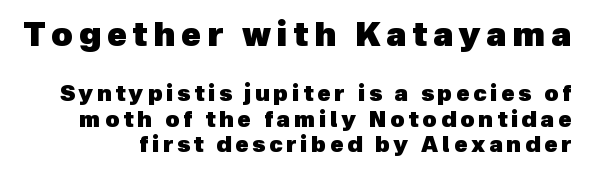
{"serif": "no", "bold": "yes", "weight": "heavy", "width": "normal", "x_height": "medium", "monospaced": "no", "underline": "no", "line_spacing": "tight", "line_spacing_ratio": 1.15, "larger_block": "first", "size_ratio": 1.5, "glyph_px": 33}
